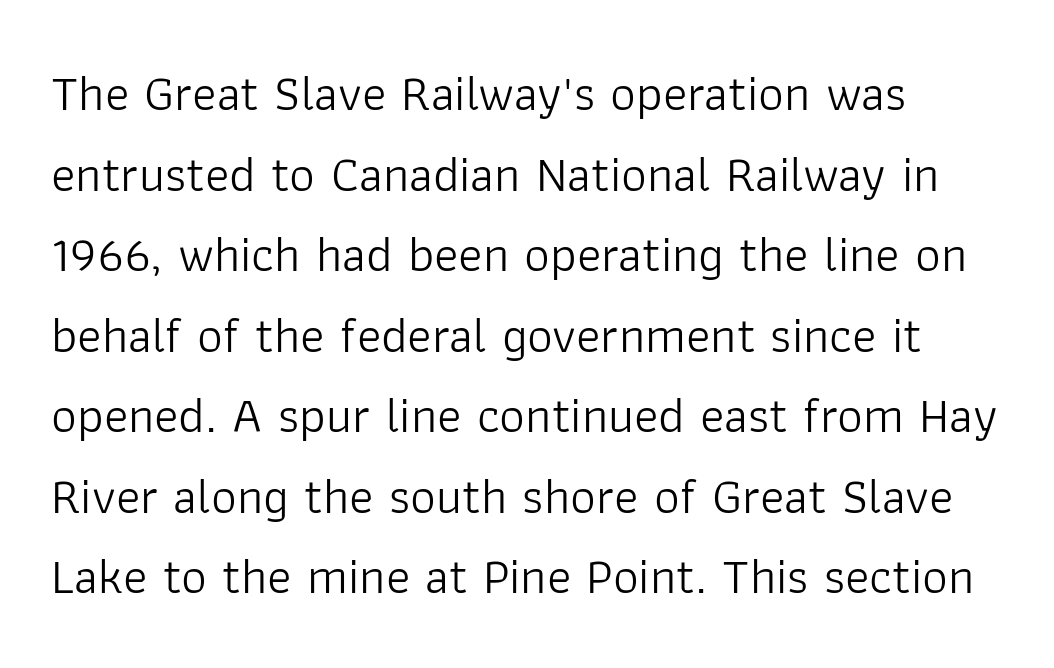
{"serif": "no", "italic": "no", "bold": "no", "weight": "light", "width": "normal", "stroke_contrast": "low", "x_height": "medium", "monospaced": "no", "underline": "no", "align": "left", "line_spacing": "normal", "line_spacing_ratio": 1.58, "letter_spacing": "normal", "letter_spacing_em": 0.0, "glyph_px": 51}
